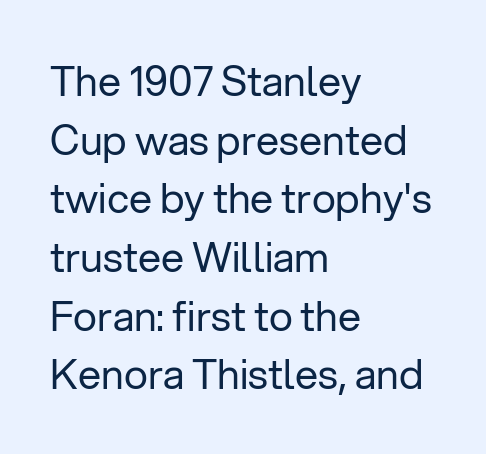
Q: Is the text bold? A: No.
Q: Is the text italic (slanted)? A: No, it is upright.
Q: Is the typeface a serif or a sans-serif typeface? A: Sans-serif.
Q: Is the text underlined? A: No.
Q: How is the paragraph aligned? A: Left-aligned.
Q: Is the spacing between letters normal or unusually wide? A: Normal.
Q: Is the spacing between lines tight, normal or loose? A: Normal.
Q: Width (condensed, normal, or wide)? A: Normal.
Q: Stroke contrast? A: Low.
Q: x-height? A: Medium.
Q: Monospaced? A: No.
